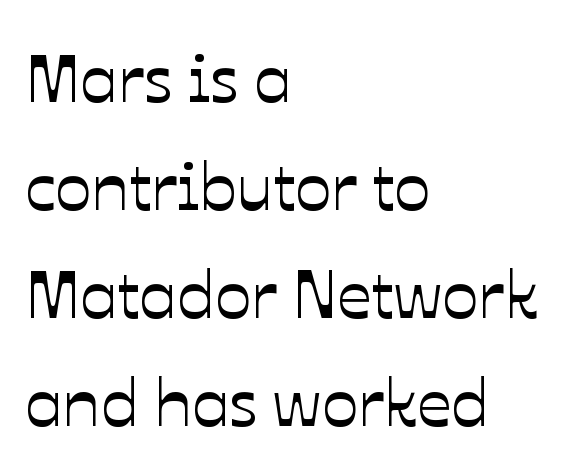
The image shows 68 px text type, upright; set left-aligned, normal line spacing (1.59x), normal letter spacing, not underlined; low stroke contrast and a medium x-height.
